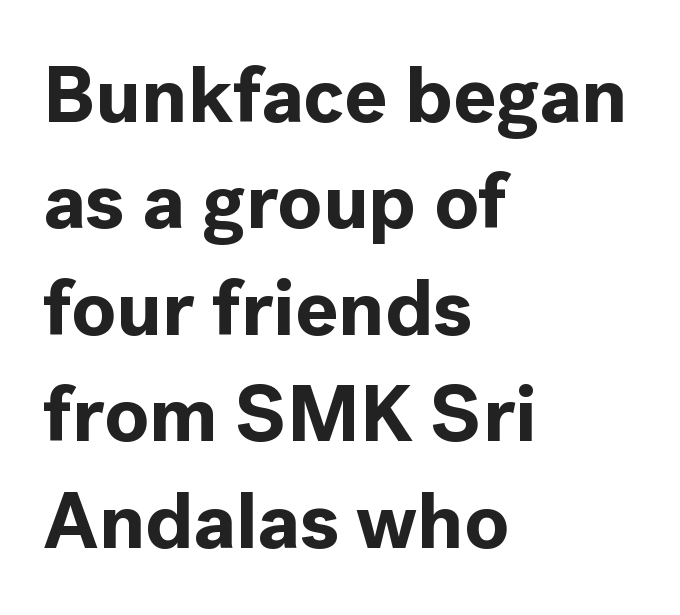
{"serif": "no", "italic": "no", "bold": "yes", "weight": "bold", "width": "normal", "x_height": "medium", "monospaced": "no", "underline": "no", "align": "left", "line_spacing": "normal", "line_spacing_ratio": 1.33, "letter_spacing": "normal", "letter_spacing_em": 0.0, "glyph_px": 80}
